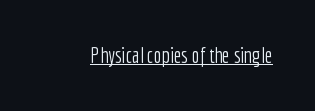
Italic: no, the glyphs are upright roman. You can see a thin bar hugging the bottom of the glyphs. Nothing heavy about these letters — not bold at all. Look at the tracking — it's just the regular setting, nothing added.
